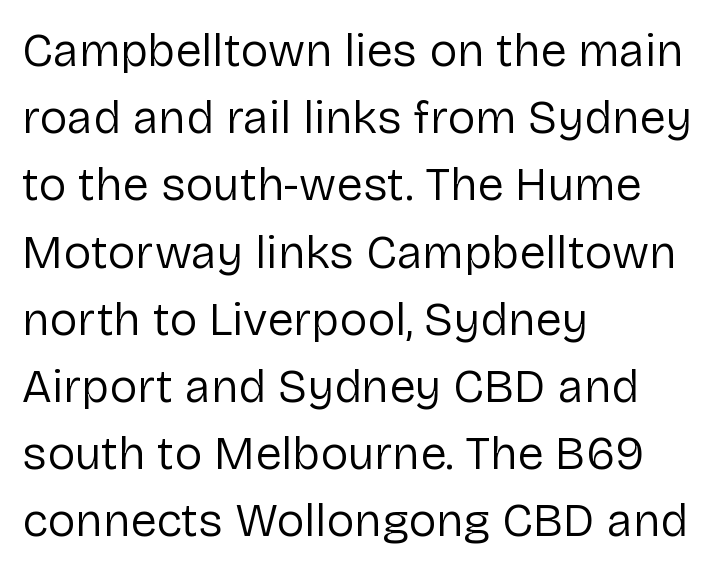
Q: Is the text bold? A: No.
Q: Is the text italic (slanted)? A: No, it is upright.
Q: Is the typeface a serif or a sans-serif typeface? A: Sans-serif.
Q: Is the text underlined? A: No.
Q: How is the paragraph aligned? A: Left-aligned.
Q: Is the spacing between letters normal or unusually wide? A: Normal.
Q: Is the spacing between lines tight, normal or loose? A: Normal.
Q: Width (condensed, normal, or wide)? A: Normal.
Q: Stroke contrast? A: Low.
Q: x-height? A: Medium.
Q: Monospaced? A: No.
